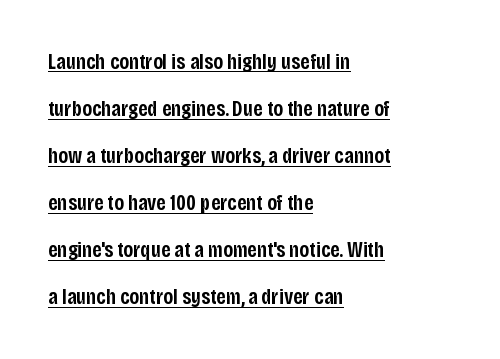
The image shows 22 px text type, upright; set left-aligned, loose line spacing (2.14x), normal letter spacing, underlined.
